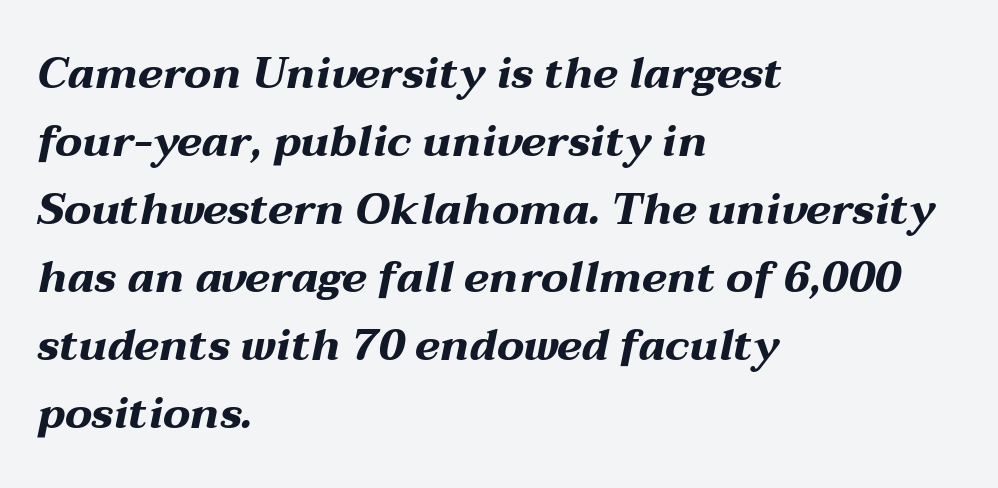
Q: Is the text bold? A: Yes.
Q: Is the text italic (slanted)? A: Yes, it leans right by about 12 degrees.
Q: Is the text underlined? A: No.
Q: How is the paragraph aligned? A: Left-aligned.
Q: Is the spacing between letters normal or unusually wide? A: Normal.
Q: Is the spacing between lines tight, normal or loose? A: Normal.
Q: Width (condensed, normal, or wide)? A: Wide.
Q: Stroke contrast? A: Medium.
Q: x-height? A: Medium.
Q: Monospaced? A: No.
